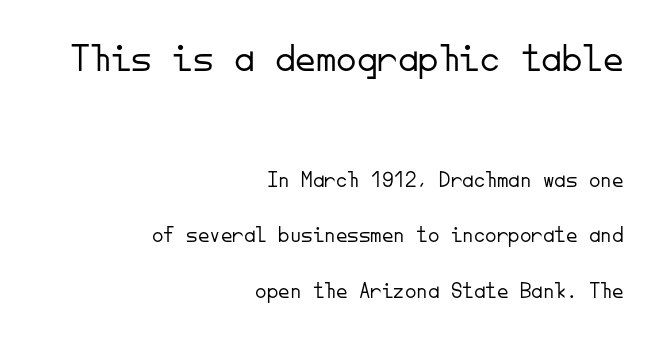
The image shows 41 px light sans-serif type, upright, monospaced; set right-aligned, loose line spacing (2.4x), normal letter spacing, not underlined; the first (top) block is 1.78x larger; low stroke contrast and a small x-height.
